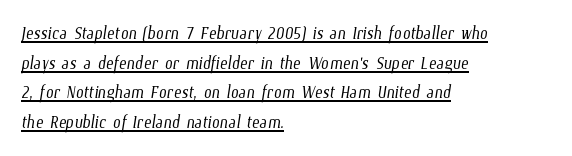
Regular leading. Compared with a centered layout, this one pins lines to the left instead. What decoration does the sample have? An underline. Nothing unusual about the tracking: characters are spaced as the font intends. These glyphs show unthickened strokes, regular width or finer.
